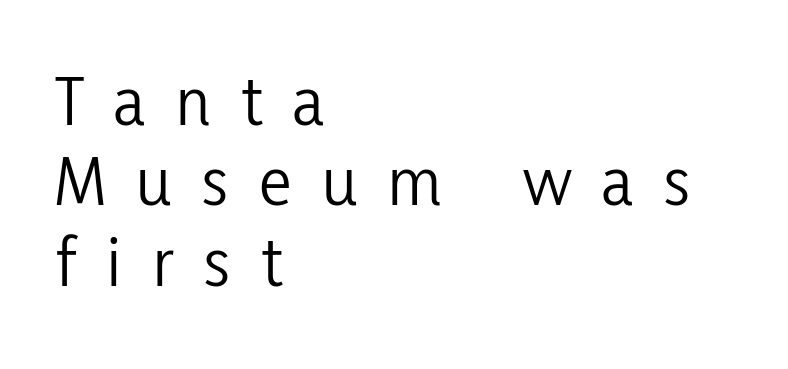
The image shows 73 px light, condensed sans-serif type, upright; set left-aligned, tight line spacing (1.1x), unusually wide letter spacing (+0.41 em), not underlined; low stroke contrast and a medium x-height.
